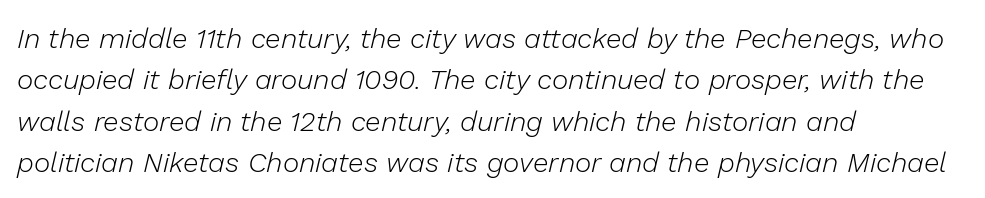
Short and long lines alike share a common starting point at left. Regular leading. These lines keep a tight, regular rhythm from letter to letter. Do the characters align in a grid? No, the font is proportional. It's the slanting kind of type.
